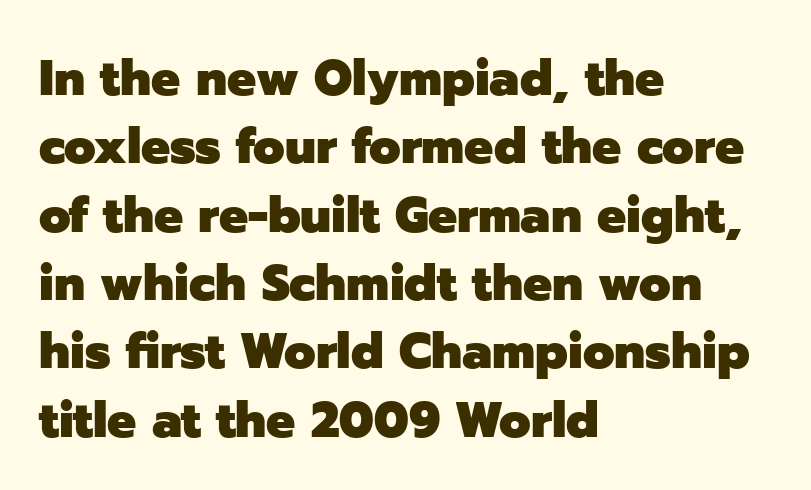
The image shows 51 px heavy sans-serif type, upright; set left-aligned, normal line spacing (1.34x), normal letter spacing, not underlined; low stroke contrast and a medium x-height.
